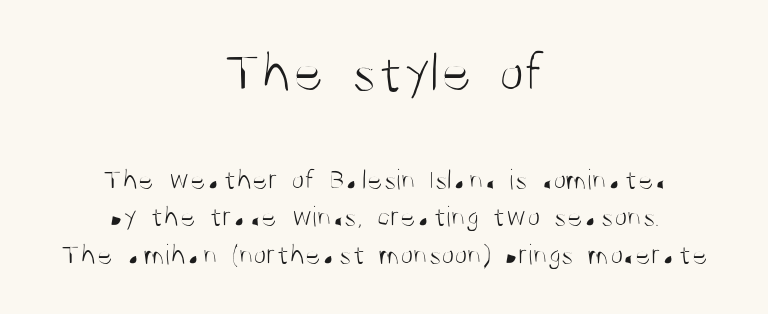
The image shows 59 px light, condensed sans-serif type, upright; set centered, normal line spacing (1.26x), normal letter spacing, not underlined; the first (top) block is 1.97x larger; medium stroke contrast and a large x-height.
